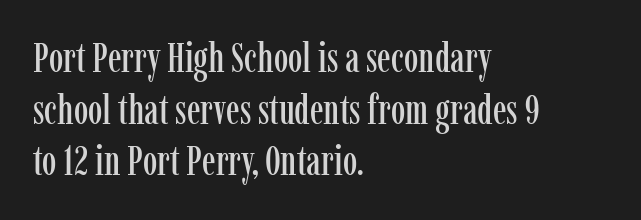
Q: Is the text italic (slanted)? A: No, it is upright.
Q: Is the typeface a serif or a sans-serif typeface? A: Serif.
Q: Is the text underlined? A: No.
Q: How is the paragraph aligned? A: Left-aligned.
Q: Is the spacing between letters normal or unusually wide? A: Normal.
Q: Is the spacing between lines tight, normal or loose? A: Normal.
Q: Width (condensed, normal, or wide)? A: Condensed.
Q: Stroke contrast? A: Low.
Q: x-height? A: Medium.
Q: Monospaced? A: No.
